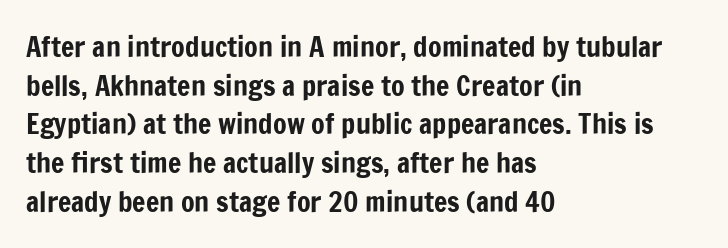
Q: Is the text italic (slanted)? A: No, it is upright.
Q: Is the typeface a serif or a sans-serif typeface? A: Sans-serif.
Q: Is the text underlined? A: No.
Q: How is the paragraph aligned? A: Left-aligned.
Q: Is the spacing between letters normal or unusually wide? A: Normal.
Q: Is the spacing between lines tight, normal or loose? A: Normal.
Q: Width (condensed, normal, or wide)? A: Condensed.
Q: Stroke contrast? A: Low.
Q: x-height? A: Medium.
Q: Monospaced? A: No.
